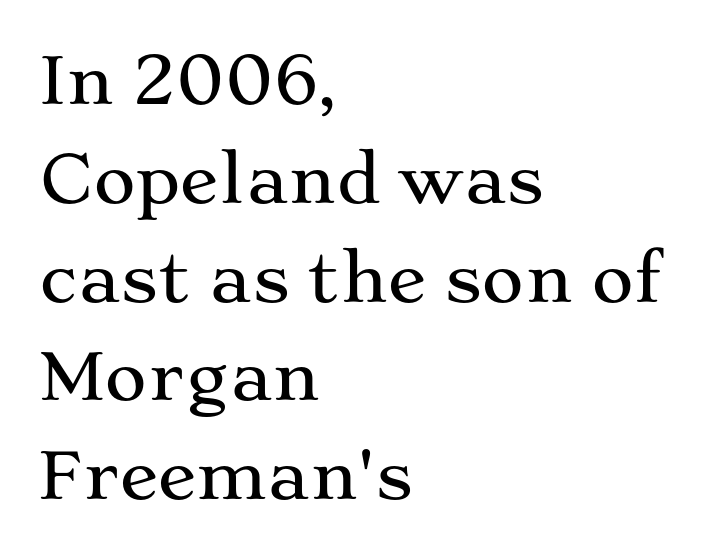
{"serif": "yes", "italic": "no", "width": "wide", "stroke_contrast": "medium", "x_height": "medium", "monospaced": "no", "underline": "no", "align": "left", "line_spacing": "normal", "line_spacing_ratio": 1.52, "letter_spacing": "normal", "letter_spacing_em": 0.0, "glyph_px": 65}
